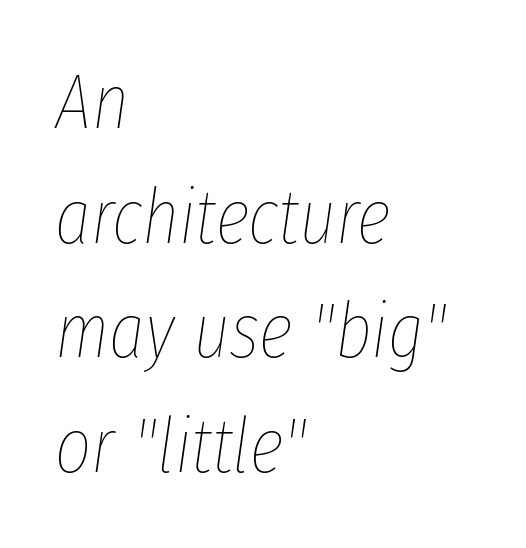
In terms of leading, this rendering sits right in the middle. Descenders are the only things crossing below the line. Heaviness? Minimal to ordinary, like unemphasized prose. Each letter keeps its own natural width here, so spacing adapts to shape.
